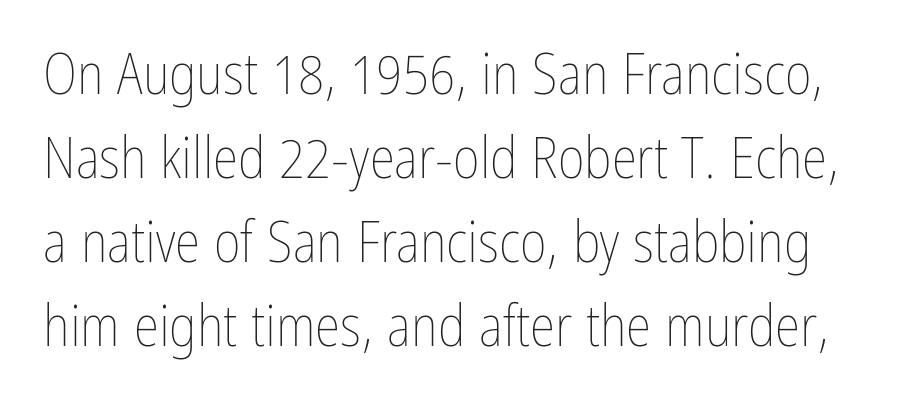
Q: Is the text bold? A: No.
Q: Is the text italic (slanted)? A: No, it is upright.
Q: Is the text underlined? A: No.
Q: Is the spacing between letters normal or unusually wide? A: Normal.
Q: Is the spacing between lines tight, normal or loose? A: Normal.
Q: Width (condensed, normal, or wide)? A: Condensed.
Q: Stroke contrast? A: Low.
Q: x-height? A: Medium.
Q: Monospaced? A: No.
